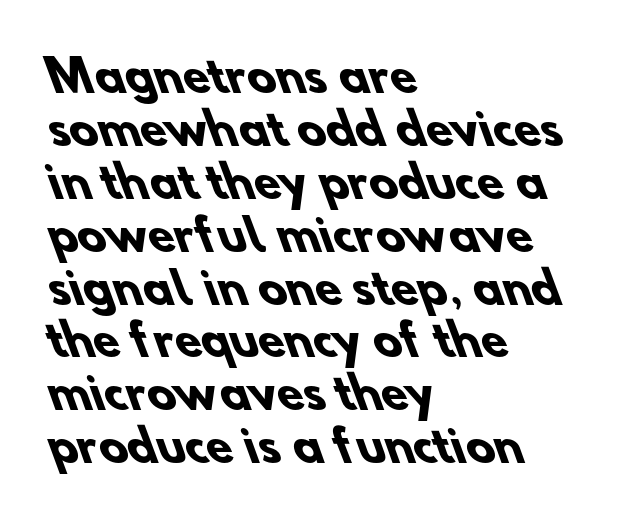
The image shows 43 px heavy sans-serif type; set left-aligned, line spacing 1.23x, normal letter spacing, not underlined; low stroke contrast and a small x-height.
